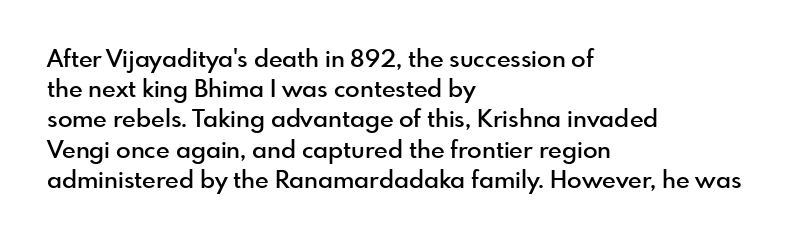
Q: Is the text bold? A: Semi-bold.
Q: Is the text italic (slanted)? A: No, it is upright.
Q: Is the text underlined? A: No.
Q: How is the paragraph aligned? A: Left-aligned.
Q: Is the spacing between letters normal or unusually wide? A: Normal.
Q: Is the spacing between lines tight, normal or loose? A: Normal.
